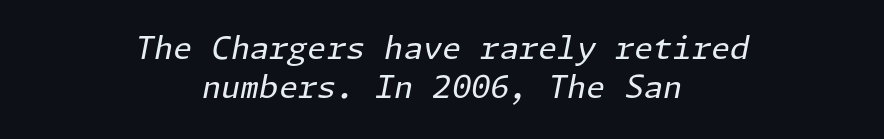
{"italic": "yes", "lean": "right", "slant_degrees": 11, "bold": "no", "weight": "regular", "width": "normal", "stroke_contrast": "low", "x_height": "medium", "underline": "no", "align": "center", "line_spacing": "normal", "line_spacing_ratio": 1.25, "letter_spacing": "normal", "letter_spacing_em": 0.0, "glyph_px": 31}
